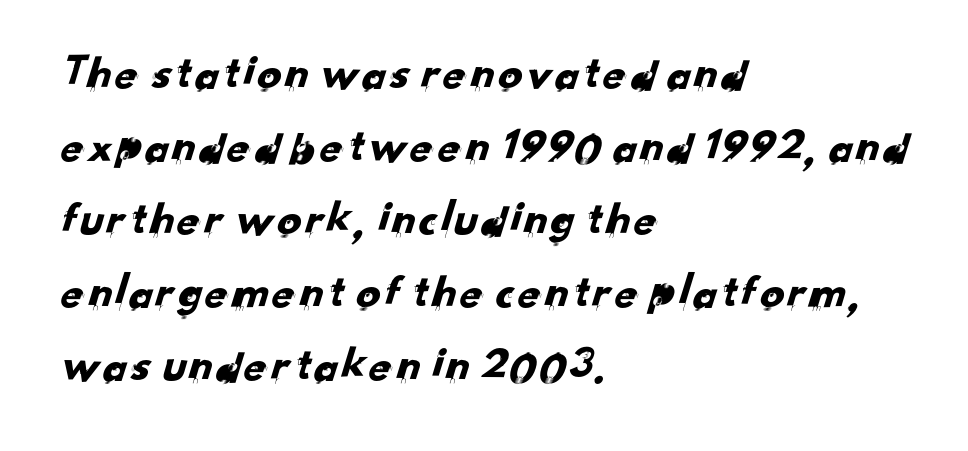
The designer left line spacing at the default. The glyphs are unaccompanied by any horizontal stroke below them. Does the type have serifs? No, each stem ends abruptly. The face used here is proportionally spaced, like ordinary book or web type. The face used here is rendered with its standard letterfit. Which margin do the lines hug? The left one — the right edge is uneven.
